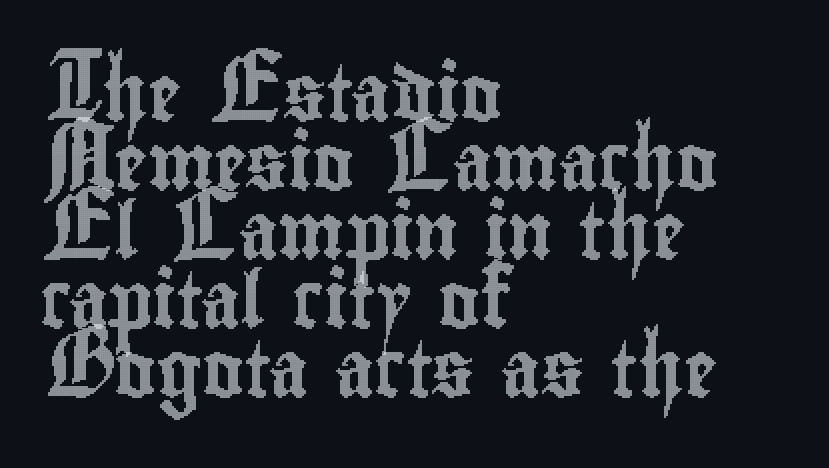
What stands out about the letter spacing? Nothing — it is the standard amount. Spacing verdict: proportional, widths tailored to each character. A roman cut, with each character standing at attention. The paragraph shown leans on its left margin. Quick note: underline off.
